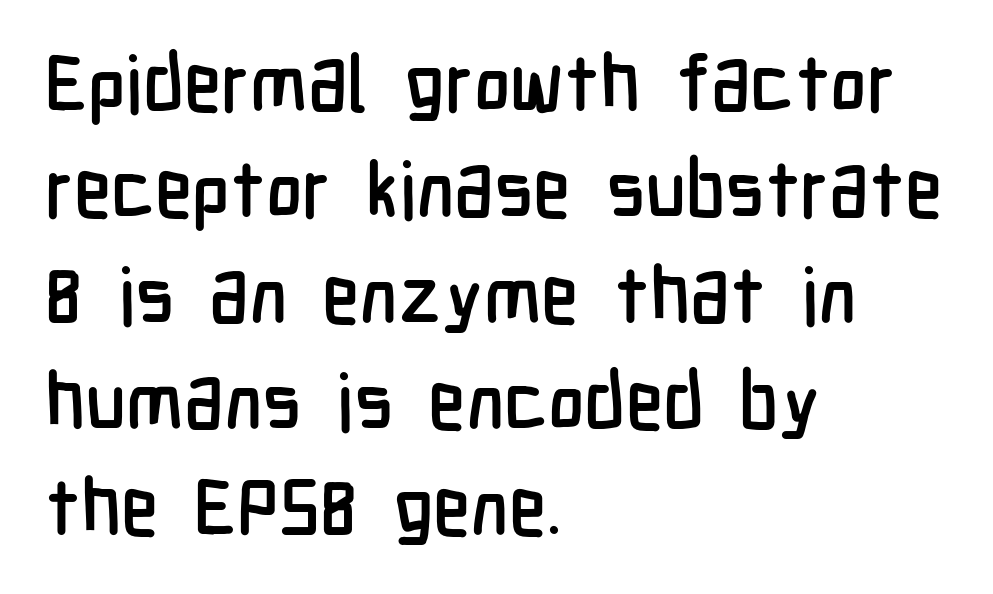
The image shows 78 px condensed sans-serif type, upright; set left-aligned, normal line spacing (1.36x), normal letter spacing, not underlined; low stroke contrast and a medium x-height.
